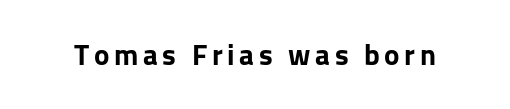
A typesetter would label this face a sans. Character widths vary here, with narrow letters taking less room than wide ones. The face used here has the dense, thick strokes of a bold. No italicization has been applied; the sample stays upright. Letters rest on an invisible, unmarked baseline.
